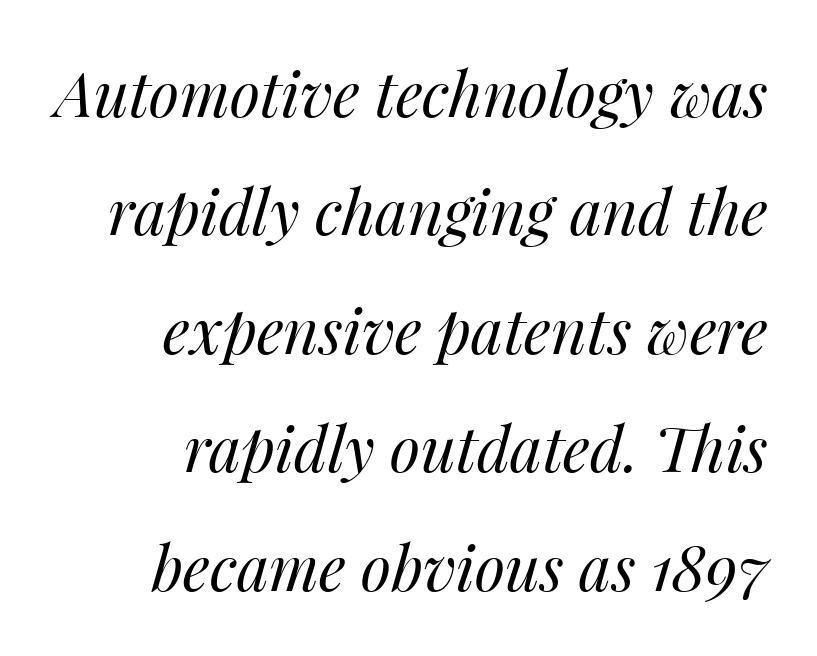
The image shows 62 px regular-weight type, italic (leaning right); set right-aligned, loose line spacing (1.91x), normal letter spacing, not underlined; medium stroke contrast and a medium x-height.
